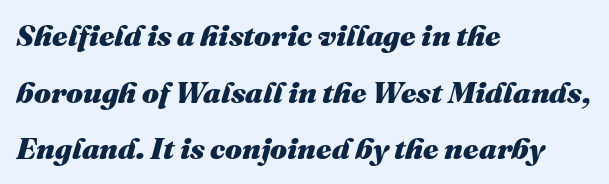
Q: Is the text bold? A: Yes.
Q: Is the text italic (slanted)? A: Yes, it leans right by about 16 degrees.
Q: Is the text underlined? A: No.
Q: How is the paragraph aligned? A: Left-aligned.
Q: Is the spacing between letters normal or unusually wide? A: Normal.
Q: Width (condensed, normal, or wide)? A: Normal.
Q: Stroke contrast? A: Medium.
Q: x-height? A: Medium.
Q: Monospaced? A: No.
